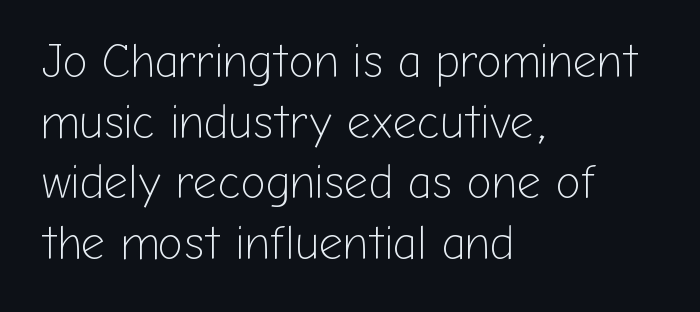
The image shows 47 px light sans-serif type, upright; set left-aligned, normal line spacing (1.29x), normal letter spacing, not underlined; low stroke contrast and a medium x-height.
